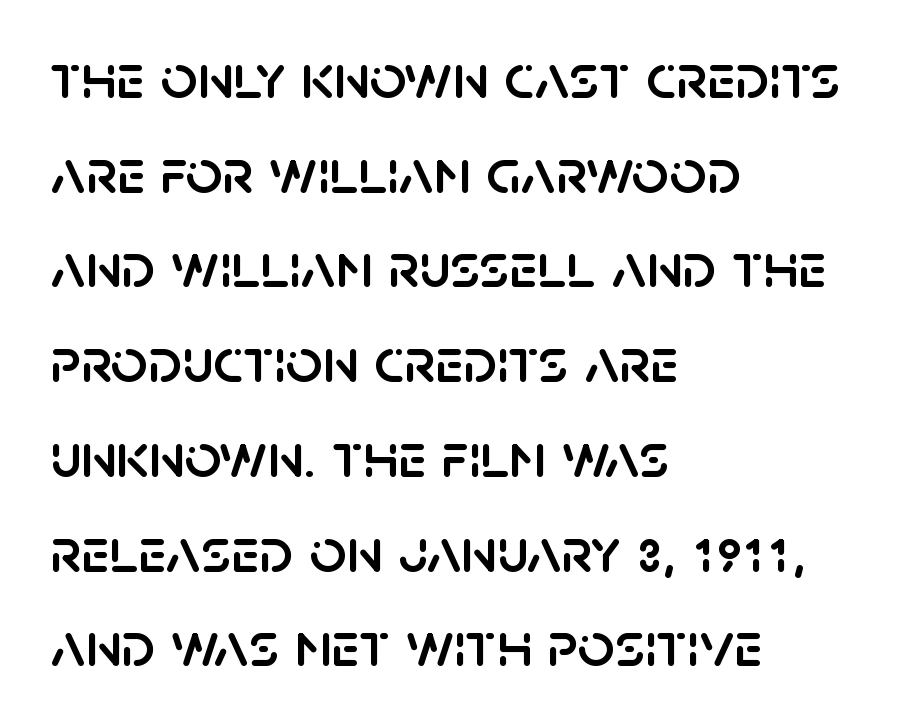
Think of a printed novel: that variable character pitch is what you see here. The designer left line spacing at the default. Each row of text sits above clean, open space. The letters sit at their default tracking, neither squeezed nor spread.
